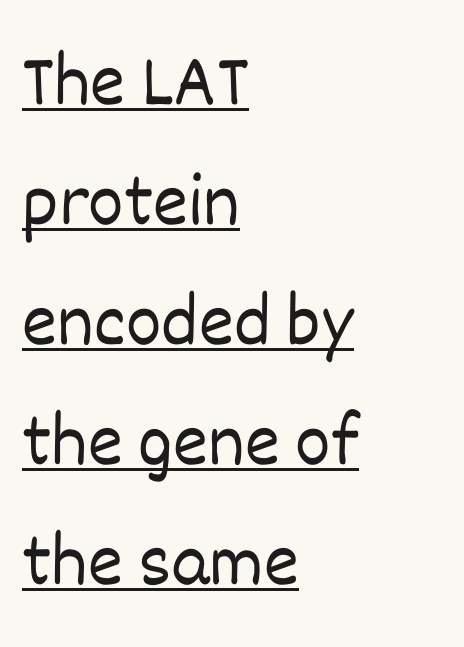
Character widths vary here, with narrow letters taking less room than wide ones. Each new line begins a customary step beneath the previous one. Descenders here cross a horizontal rule under the line. Stems and bowls with no extra thickness — not bold. The letters sit at their default tracking, neither squeezed nor spread. Do the letters lean? They stand straight.
